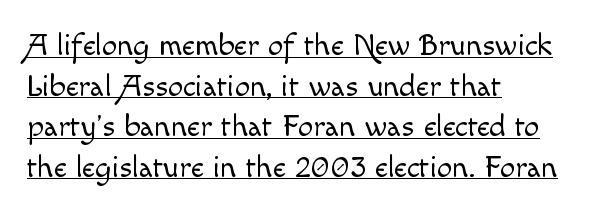
{"italic": "no", "bold": "no", "weight": "light", "width": "normal", "x_height": "small", "monospaced": "no", "underline": "yes", "align": "left", "line_spacing": "normal", "line_spacing_ratio": 1.31, "letter_spacing": "normal", "letter_spacing_em": 0.0, "glyph_px": 31}
